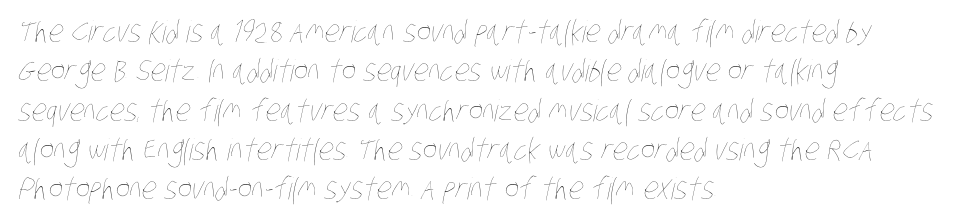
The image shows 30 px thin, condensed type; set left-aligned, normal line spacing (1.31x), normal letter spacing, not underlined; low stroke contrast and a large x-height.
